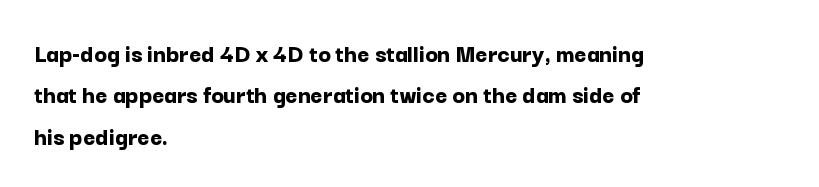
Q: Is the text bold? A: Yes.
Q: Is the text italic (slanted)? A: No, it is upright.
Q: Is the text underlined? A: No.
Q: How is the paragraph aligned? A: Left-aligned.
Q: Is the spacing between letters normal or unusually wide? A: Normal.
Q: Is the spacing between lines tight, normal or loose? A: Normal.
